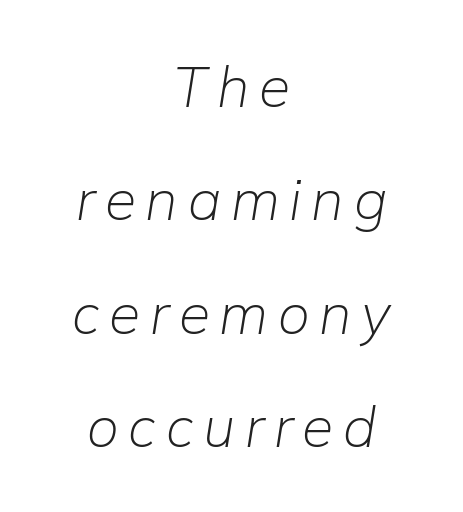
The image shows 57 px light type, italic (leaning right); set centered, loose line spacing (1.99x), not underlined; low stroke contrast and a medium x-height.
